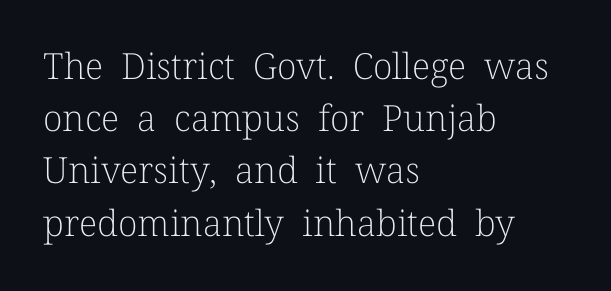
The letters stand upright; this is a roman face. Is the stroke heavy? The answer is a plain regular-or-lighter. Compared with a centered layout, this one pins lines to the left instead. Regarding serifs, this sample has them. Regarding leading, the lines here are spaced in the standard way. A bare baseline throughout the passage.
